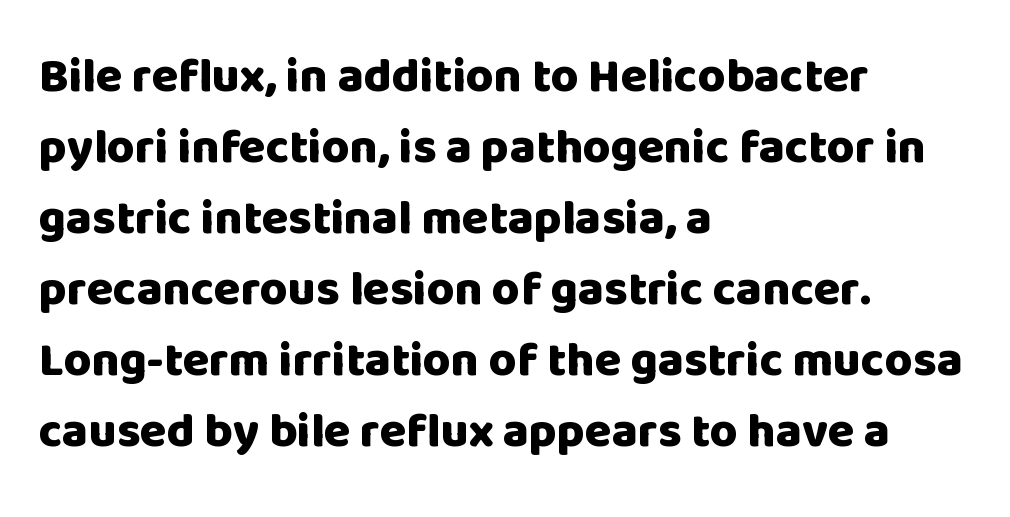
Q: Is the text bold? A: Yes.
Q: Is the text italic (slanted)? A: No, it is upright.
Q: Is the typeface a serif or a sans-serif typeface? A: Sans-serif.
Q: Is the text underlined? A: No.
Q: How is the paragraph aligned? A: Left-aligned.
Q: Is the spacing between letters normal or unusually wide? A: Normal.
Q: Is the spacing between lines tight, normal or loose? A: Normal.
Q: Width (condensed, normal, or wide)? A: Normal.
Q: Stroke contrast? A: Low.
Q: x-height? A: Large.
Q: Monospaced? A: No.
